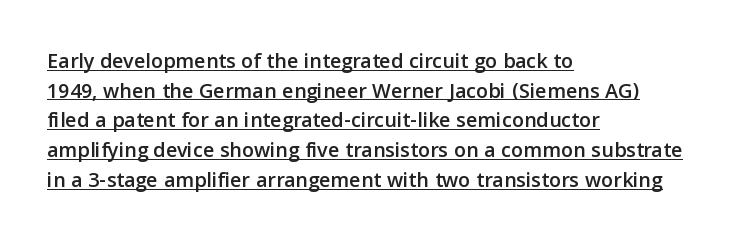
{"italic": "no", "underline": "yes", "align": "left", "line_spacing": "normal", "line_spacing_ratio": 1.35, "letter_spacing": "normal", "letter_spacing_em": 0.0, "glyph_px": 22}
